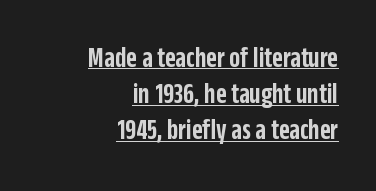
This is underlined copy, the kind a proofreader might mark for attention. On the weight axis this lands at semibold, roughly 600. Compared with a flush-left layout, this one pins lines to the opposite, right side. A typesetter would label this face a sans.
